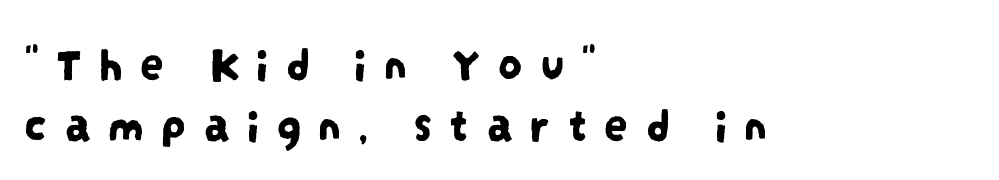
Q: Is the typeface a serif or a sans-serif typeface? A: Sans-serif.
Q: Is the text underlined? A: No.
Q: How is the paragraph aligned? A: Left-aligned.
Q: Is the spacing between letters normal or unusually wide? A: Unusually wide.
Q: Is the spacing between lines tight, normal or loose? A: Normal.
Q: Width (condensed, normal, or wide)? A: Condensed.
Q: Stroke contrast? A: Low.
Q: x-height? A: Large.
Q: Monospaced? A: No.
